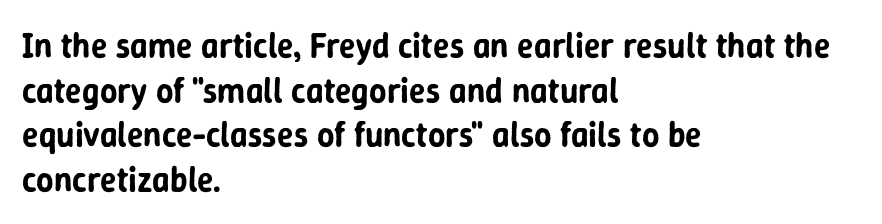
The passage shown is typeset with a sans-serif family. Character widths vary here, with narrow letters taking less room than wide ones. Vertically, the passage feels balanced, rows spaced as you'd expect. Between one letter and the next there's only the usual sliver of space. These lines stack with their left ends in a neat column. In terms of posture, this sample is upright.
